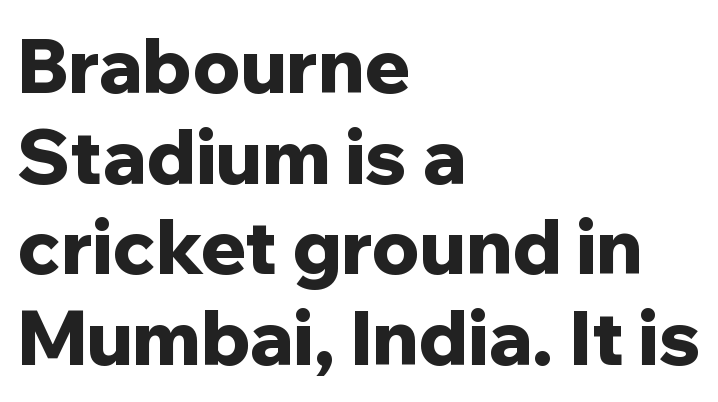
The passage shown is typed in a proportional face where columns would drift. The ragged edge is on the right, which tells us the setting is flush left. Thick stems and heavy bowls — unmistakably bold. Unmarked baselines from the first word to the last.
